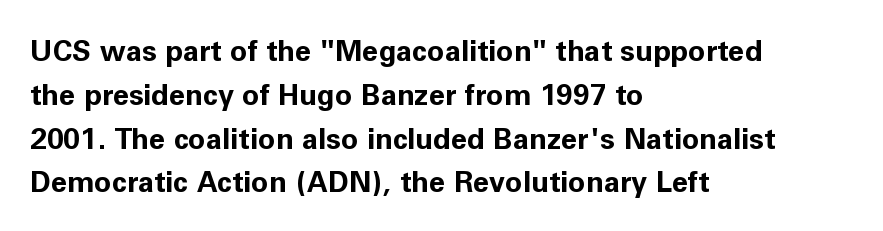
The image shows 29 px bold sans-serif type, upright; set left-aligned, normal line spacing (1.51x), normal letter spacing, not underlined; low stroke contrast and a medium x-height.
